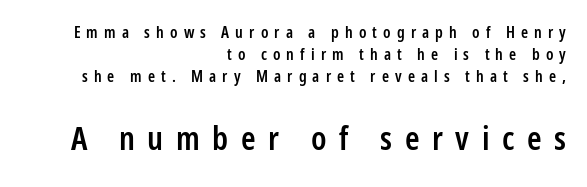
Check the space under the baseline: it is left empty. Characters follow at a spacing far wider than the type designer built in. The text block is weighted toward the right margin, trailing off unevenly leftward. Font category for this specimen: sans-serif.
